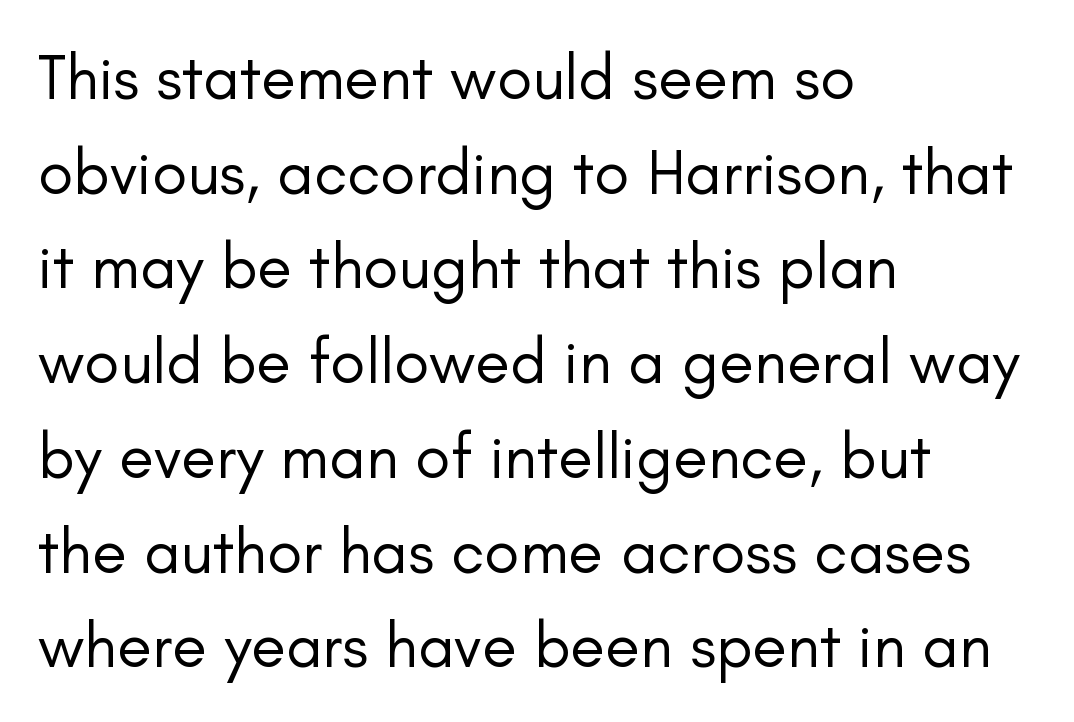
The image shows 64 px regular-weight sans-serif type, upright; set left-aligned, normal line spacing (1.48x), normal letter spacing, not underlined; low stroke contrast and a small x-height.
